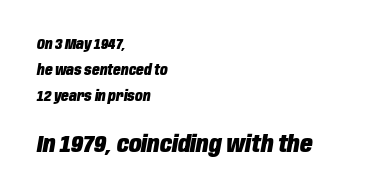
The image shows 23 px bold type, italic (leaning right); set left-aligned, line spacing 1.84x, normal letter spacing, not underlined; the second (bottom) block is 1.64x larger.
